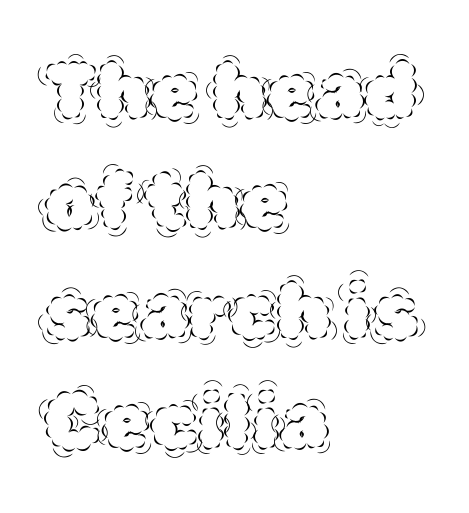
The image shows 78 px thin type, upright; set left-aligned, normal line spacing (1.41x), normal letter spacing, not underlined; a large x-height.
